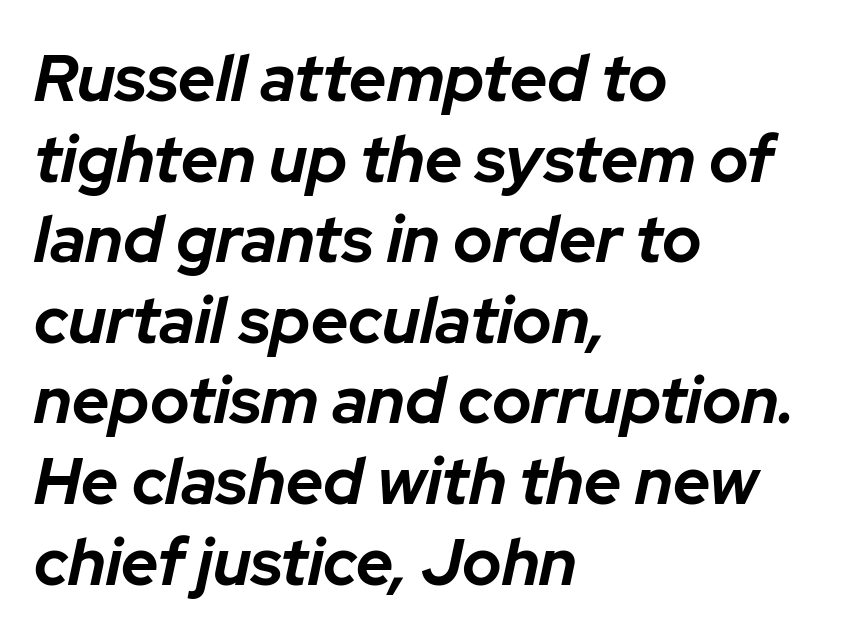
The image shows 65 px bold type, italic (leaning right); set left-aligned, line spacing 1.24x, normal letter spacing, not underlined; low stroke contrast and a medium x-height.
